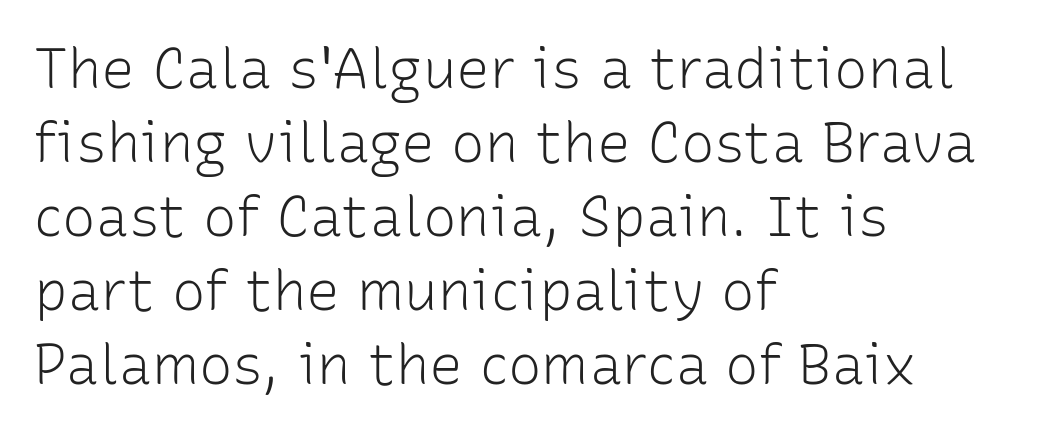
The image shows 56 px light sans-serif type, upright; set left-aligned, normal line spacing (1.32x), normal letter spacing, not underlined; low stroke contrast and a medium x-height.
